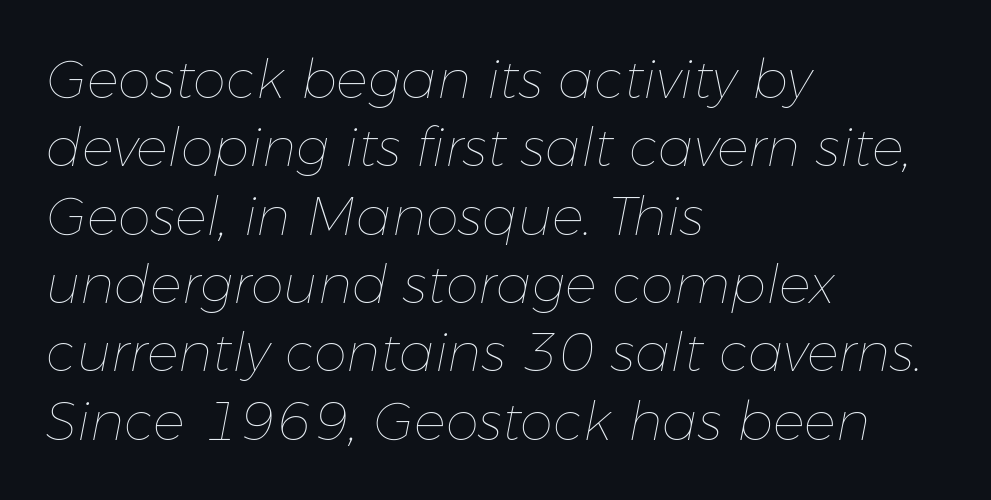
Vertical spacing — default. Weight: regular or lighter. There's an unmistakable incline to the writing here. Look at the tracking — it's just the regular setting, nothing added. Note the varied advance widths — an 'i' is clearly narrower than an 'm'.
